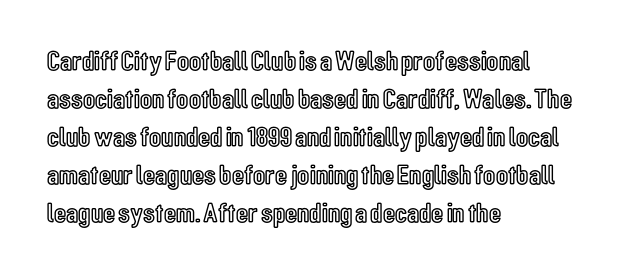
{"italic": "no", "width": "condensed", "x_height": "medium", "monospaced": "no", "underline": "no", "align": "left", "line_spacing": "normal", "line_spacing_ratio": 1.36, "letter_spacing": "normal", "letter_spacing_em": 0.0, "glyph_px": 28}
